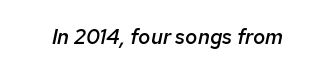
Summary of weight: moderately heavy, a semibold. Letters rest on an invisible, unmarked baseline. This sample uses an oblique cut, with every glyph tilted off the vertical. Glyph-to-glyph distance matches everyday printed text.
